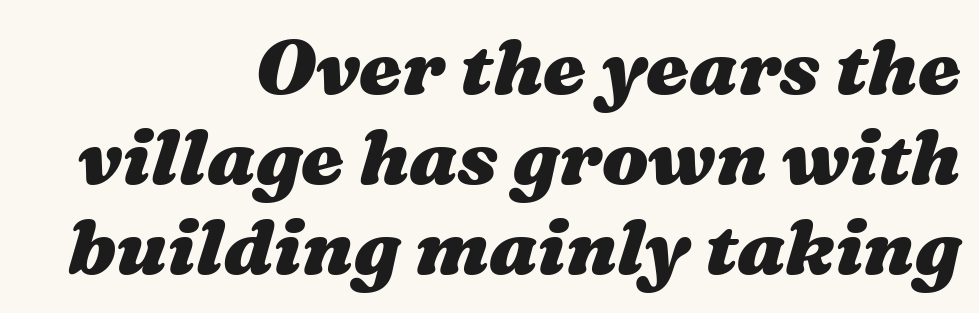
The image shows 77 px heavy, wide type, italic (leaning right); set right-aligned, line spacing 1.17x, normal letter spacing, not underlined; medium stroke contrast and a medium x-height.
